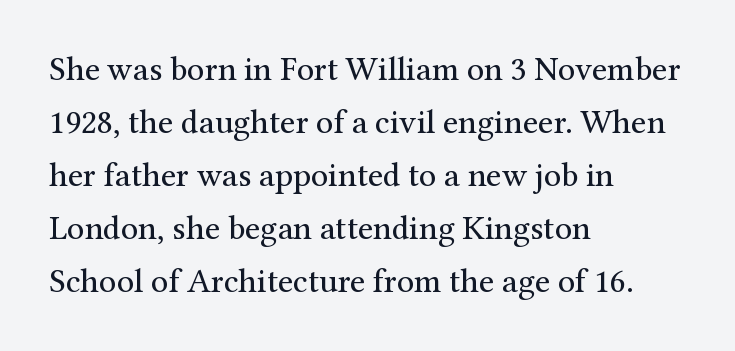
The image shows 34 px regular-weight serif type, upright; set left-aligned, normal line spacing (1.56x), normal letter spacing, not underlined; medium stroke contrast and a medium x-height.
